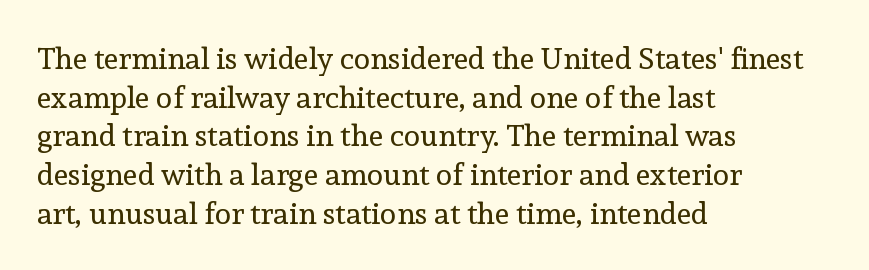
The lines sit at an ordinary, default distance from one another. The type family on display is of the serif kind. Descender tails drop into unmarked territory. The paragraph has a hard left edge and a soft right edge. A roman cut, with each character standing at attention. Weight: regular or lighter.
